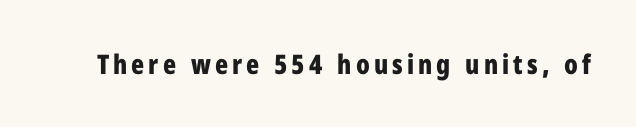
The image shows 27 px bold type, upright; set not underlined.
